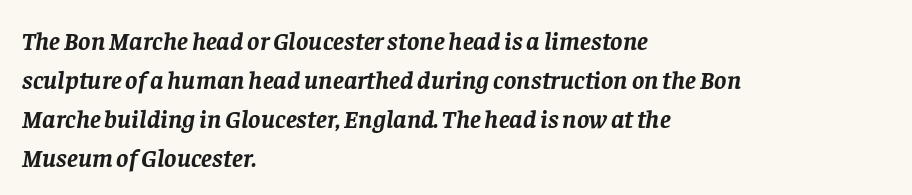
The image shows 26 px bold type, italic (leaning right); set left-aligned, normal line spacing (1.5x), normal letter spacing, not underlined.
